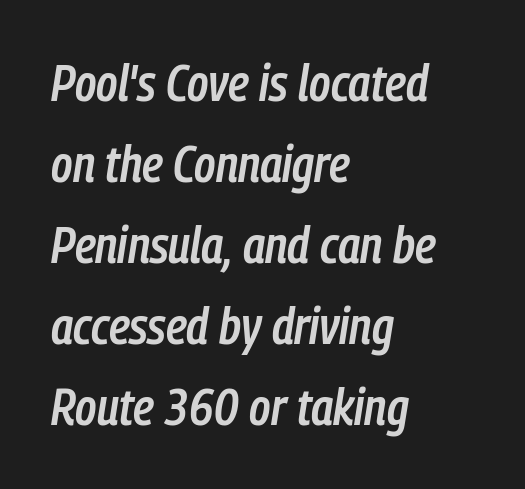
{"italic": "yes", "lean": "right", "slant_degrees": 9, "bold": "semi", "weight": "semibold", "width": "condensed", "stroke_contrast": "low", "x_height": "medium", "monospaced": "no", "underline": "no", "align": "left", "line_spacing": "normal", "line_spacing_ratio": 1.59, "letter_spacing": "normal", "letter_spacing_em": 0.0, "glyph_px": 51}
